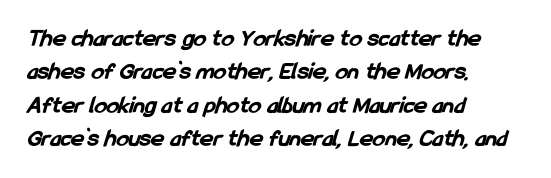
The foot of each line stays bare and open. All the whitespace from short lines collects on the right. Notice how descenders clear the ascenders below comfortably — that's standard leading. Emphasis by weight is at full strength: bold.
